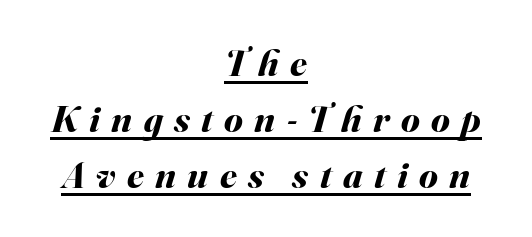
{"italic": "yes", "lean": "right", "slant_degrees": 16, "bold": "yes", "weight": "bold", "width": "normal", "stroke_contrast": "medium", "x_height": "small", "monospaced": "no", "underline": "yes", "align": "center", "line_spacing": "normal", "line_spacing_ratio": 1.48, "letter_spacing": "wide", "letter_spacing_em": 0.3, "glyph_px": 38}
